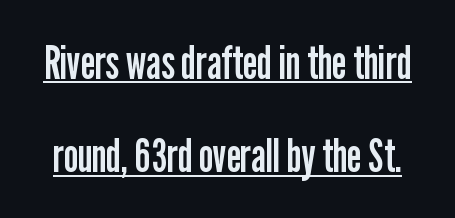
{"serif": "no", "italic": "no", "bold": "no", "weight": "regular", "width": "condensed", "stroke_contrast": "low", "x_height": "medium", "monospaced": "no", "underline": "yes", "line_spacing": "loose", "line_spacing_ratio": 2.03, "letter_spacing": "normal", "letter_spacing_em": 0.0, "glyph_px": 46}
